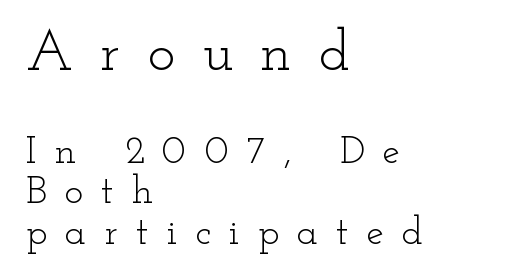
Q: Is the text bold? A: No.
Q: Is the text italic (slanted)? A: No, it is upright.
Q: Is the typeface a serif or a sans-serif typeface? A: Serif.
Q: Is the text underlined? A: No.
Q: How is the paragraph aligned? A: Left-aligned.
Q: Is the spacing between letters normal or unusually wide? A: Unusually wide.
Q: Is the spacing between lines tight, normal or loose? A: Tight.
Q: Which block of text is set in a larger size, the first (top) or the second (bottom)? A: The first (top) one.
Q: Width (condensed, normal, or wide)? A: Wide.
Q: Stroke contrast? A: Low.
Q: x-height? A: Small.
Q: Monospaced? A: No.
